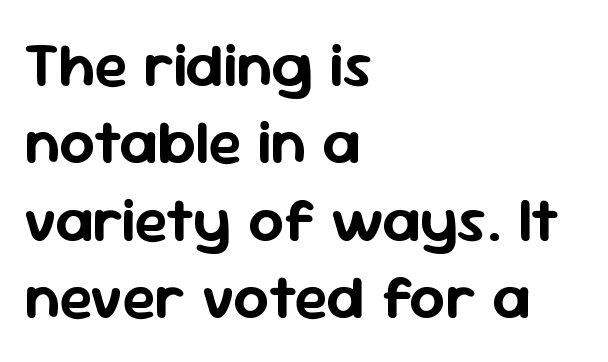
The specimen reads as upright at a glance. Letter spacing: default. What kind of face is this? One without serifs — a sans. Any mark beneath the type? The region is blank.
